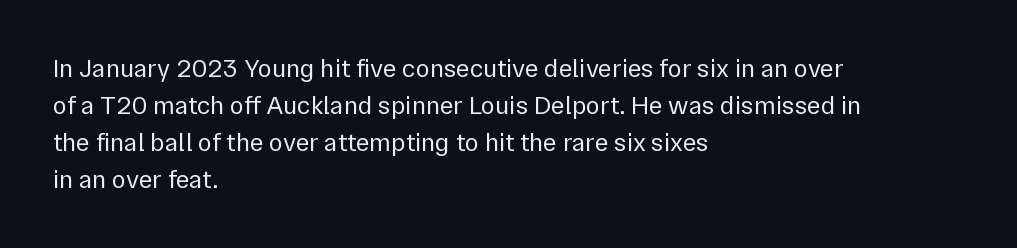
Q: Is the text bold? A: No.
Q: Is the text italic (slanted)? A: No, it is upright.
Q: Is the text underlined? A: No.
Q: How is the paragraph aligned? A: Left-aligned.
Q: Is the spacing between letters normal or unusually wide? A: Normal.
Q: Is the spacing between lines tight, normal or loose? A: Normal.
